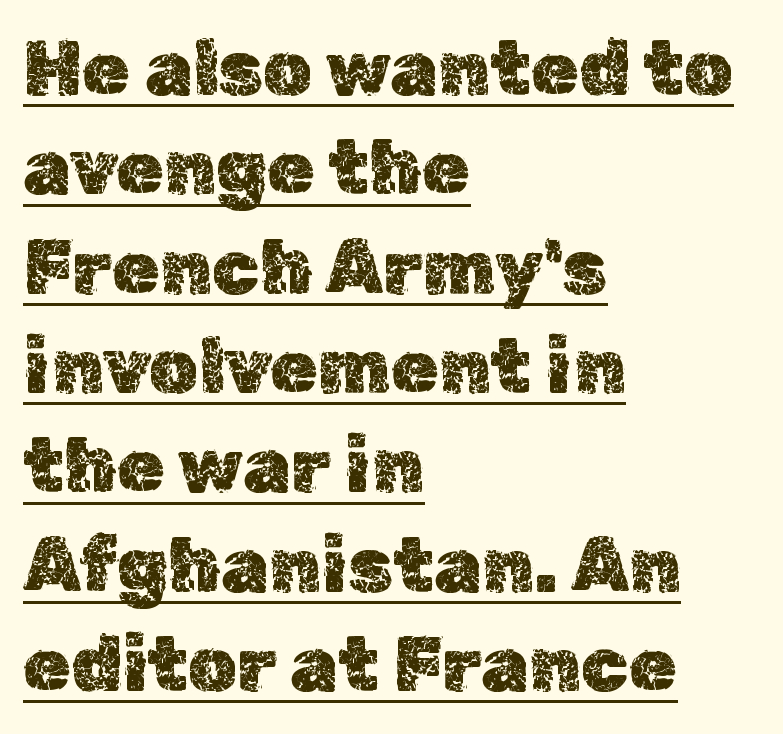
Q: Is the text italic (slanted)? A: No, it is upright.
Q: Is the text underlined? A: Yes.
Q: How is the paragraph aligned? A: Left-aligned.
Q: Is the spacing between letters normal or unusually wide? A: Normal.
Q: Is the spacing between lines tight, normal or loose? A: Normal.
Q: Width (condensed, normal, or wide)? A: Normal.
Q: x-height? A: Medium.
Q: Monospaced? A: No.
